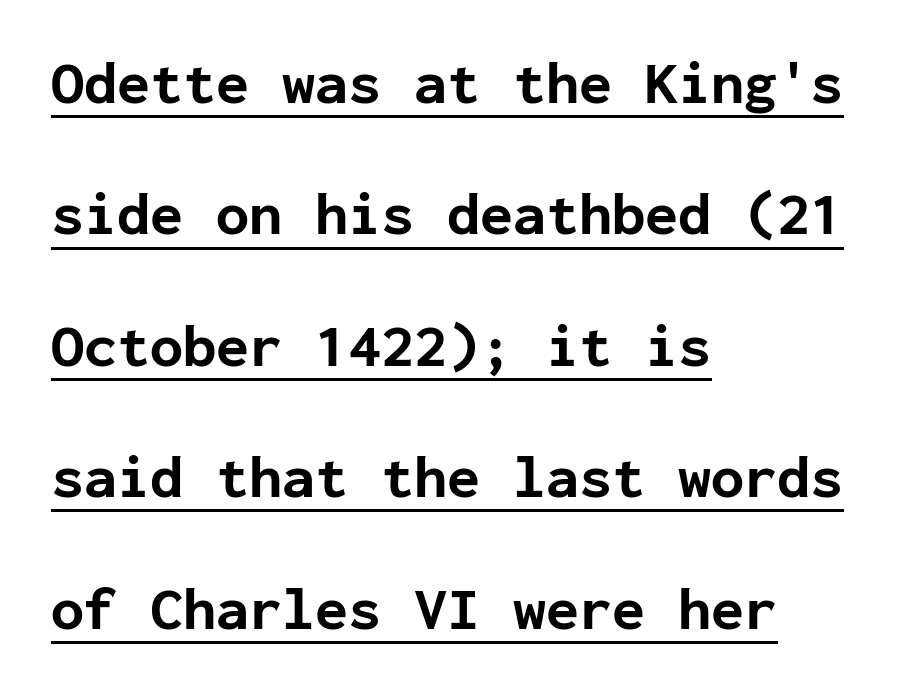
{"serif": "no", "italic": "no", "bold": "yes", "weight": "bold", "width": "normal", "stroke_contrast": "low", "x_height": "medium", "monospaced": "yes", "underline": "yes", "align": "left", "line_spacing": "loose", "line_spacing_ratio": 2.19, "letter_spacing": "normal", "letter_spacing_em": 0.0, "glyph_px": 60}
